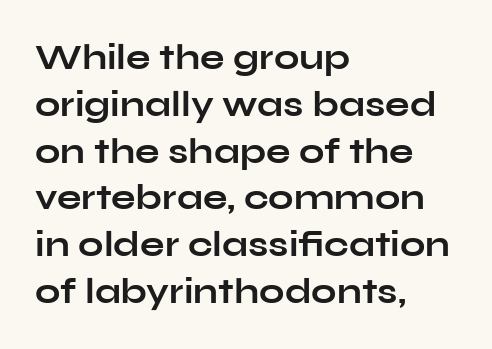
{"serif": "no", "italic": "no", "bold": "yes", "weight": "bold", "width": "wide", "stroke_contrast": "low", "x_height": "medium", "monospaced": "no", "underline": "no", "align": "left", "line_spacing": "normal", "line_spacing_ratio": 1.3, "letter_spacing": "normal", "letter_spacing_em": 0.0, "glyph_px": 36}
